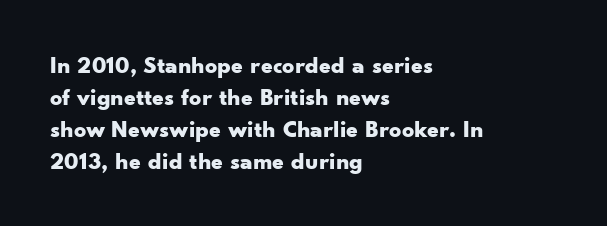
Heavy-handed strokes throughout: this text is bold. Ordinary non-slanted type is in use. The text block is weighted toward the left margin, trailing off unevenly rightward. Students, observe: this is what conventionally led text looks like. Students, note that the glyphs here touch the page at normal intervals. The words here are not underlined.
